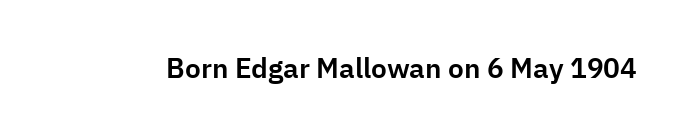
Q: Is the text italic (slanted)? A: No, it is upright.
Q: Is the typeface a serif or a sans-serif typeface? A: Sans-serif.
Q: Is the text underlined? A: No.
Q: Is the spacing between letters normal or unusually wide? A: Normal.
Q: Width (condensed, normal, or wide)? A: Normal.
Q: Stroke contrast? A: Low.
Q: x-height? A: Medium.
Q: Monospaced? A: No.
